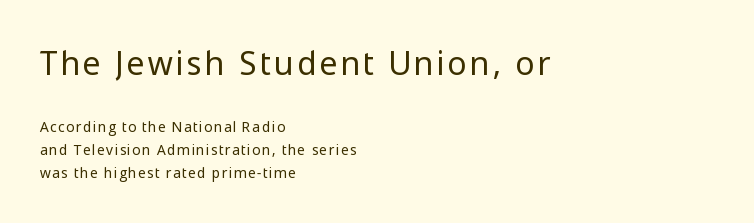
Q: Is the text bold? A: No.
Q: Is the text italic (slanted)? A: No, it is upright.
Q: Is the typeface a serif or a sans-serif typeface? A: Sans-serif.
Q: Is the text underlined? A: No.
Q: How is the paragraph aligned? A: Left-aligned.
Q: Is the spacing between lines tight, normal or loose? A: Normal.
Q: Which block of text is set in a larger size, the first (top) or the second (bottom)? A: The first (top) one.
Q: Width (condensed, normal, or wide)? A: Normal.
Q: Stroke contrast? A: Low.
Q: x-height? A: Medium.
Q: Monospaced? A: No.
